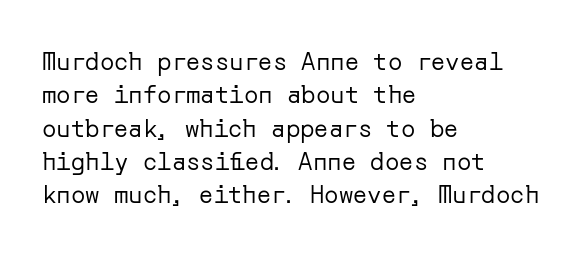
{"italic": "no", "bold": "no", "underline": "no", "align": "left", "line_spacing": "normal", "line_spacing_ratio": 1.39, "letter_spacing": "normal", "letter_spacing_em": 0.0, "glyph_px": 24}
